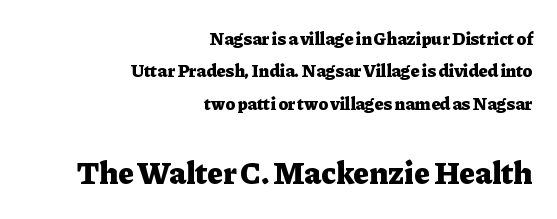
The image shows 32 px heavy serif type, upright; set right-aligned, line spacing 1.8x, normal letter spacing, not underlined; the second (bottom) block is 1.78x larger; low stroke contrast and a medium x-height.
